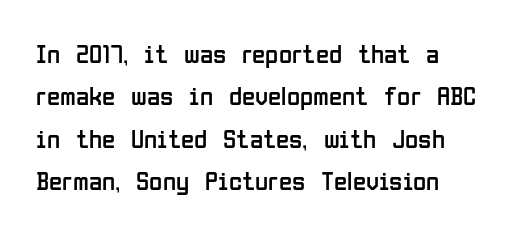
The image shows 27 px text type, upright; set left-aligned, normal line spacing (1.57x), normal letter spacing, not underlined.
